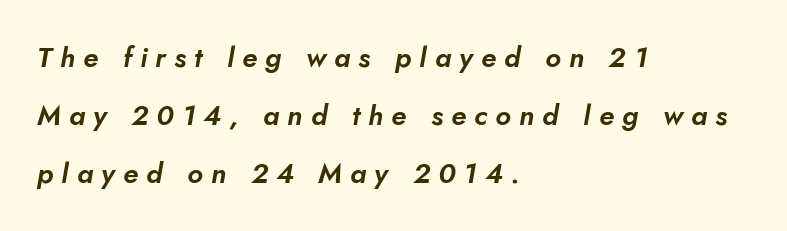
{"serif": "no", "width": "normal", "stroke_contrast": "low", "x_height": "small", "monospaced": "no", "underline": "no", "align": "left", "line_spacing": "loose", "line_spacing_ratio": 2.07, "letter_spacing": "wide", "letter_spacing_em": 0.29, "glyph_px": 28}
